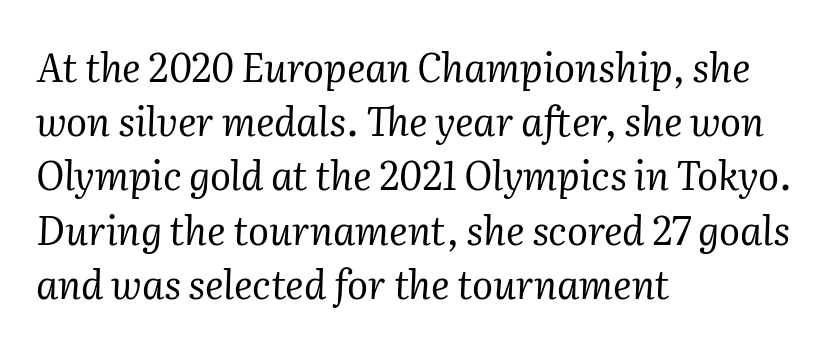
{"serif": "yes", "italic": "yes", "lean": "right", "slant_degrees": 2, "bold": "no", "weight": "regular", "width": "normal", "stroke_contrast": "medium", "x_height": "medium", "monospaced": "no", "underline": "no", "align": "left", "line_spacing": "normal", "line_spacing_ratio": 1.39, "letter_spacing": "normal", "letter_spacing_em": 0.0, "glyph_px": 39}
